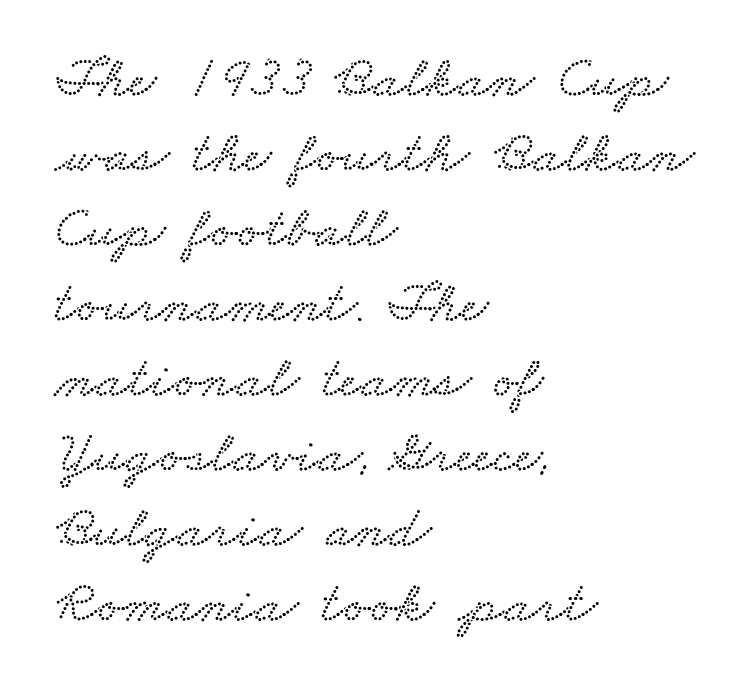
The passage shown is typed in a proportional face where columns would drift. The lines sit at an ordinary, default distance from one another. The foot of each line stays bare and open. Inter-character spacing is left at the font's built-in metrics.
